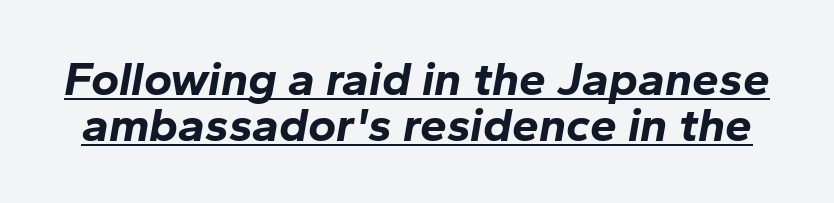
{"italic": "yes", "lean": "right", "slant_degrees": 10, "bold": "yes", "weight": "bold", "width": "normal", "stroke_contrast": "low", "x_height": "medium", "monospaced": "no", "underline": "yes", "line_spacing": "tight", "line_spacing_ratio": 0.96, "letter_spacing": "normal", "letter_spacing_em": 0.0, "glyph_px": 48}
